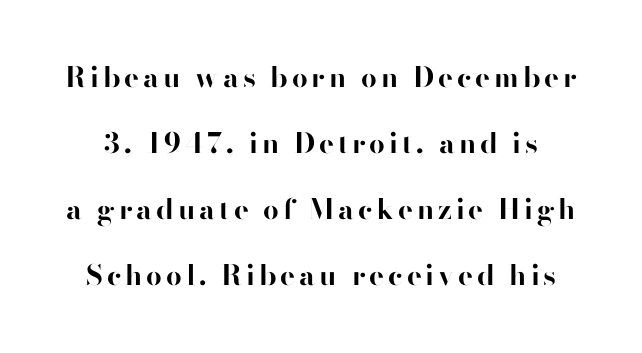
A bare baseline throughout the passage. These lines stand farther apart than default settings would place them. This sample has the flowing, uneven cadence of proportional lettering. This is roman type, the default non-slanted kind. Check where the strokes stop: nothing finishes them off — pure sans. Stroke thickness is high; the sample reads as a true bold.
